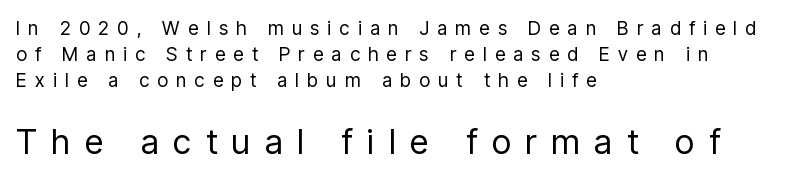
The image shows 34 px regular-weight, condensed sans-serif type, upright; set left-aligned, normal line spacing (1.36x), unusually wide letter spacing (+0.44 em), not underlined; the second (bottom) block is 1.79x larger; low stroke contrast and a medium x-height.
